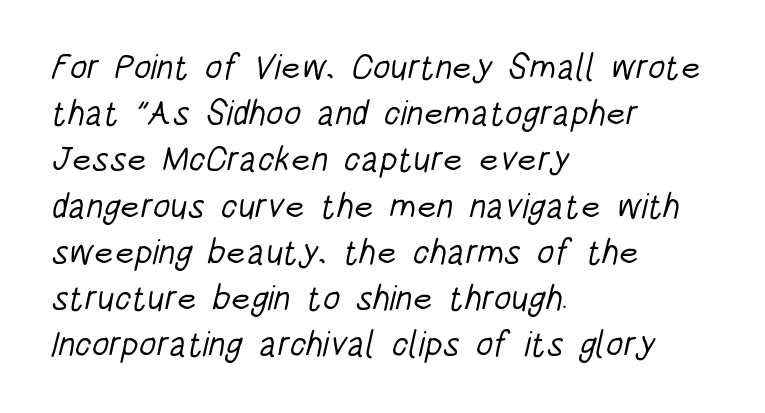
Q: Is the text bold? A: No.
Q: Is the typeface a serif or a sans-serif typeface? A: Sans-serif.
Q: Is the text underlined? A: No.
Q: How is the paragraph aligned? A: Left-aligned.
Q: Is the spacing between letters normal or unusually wide? A: Normal.
Q: Is the spacing between lines tight, normal or loose? A: Normal.
Q: Width (condensed, normal, or wide)? A: Condensed.
Q: Stroke contrast? A: Low.
Q: x-height? A: Large.
Q: Monospaced? A: No.
